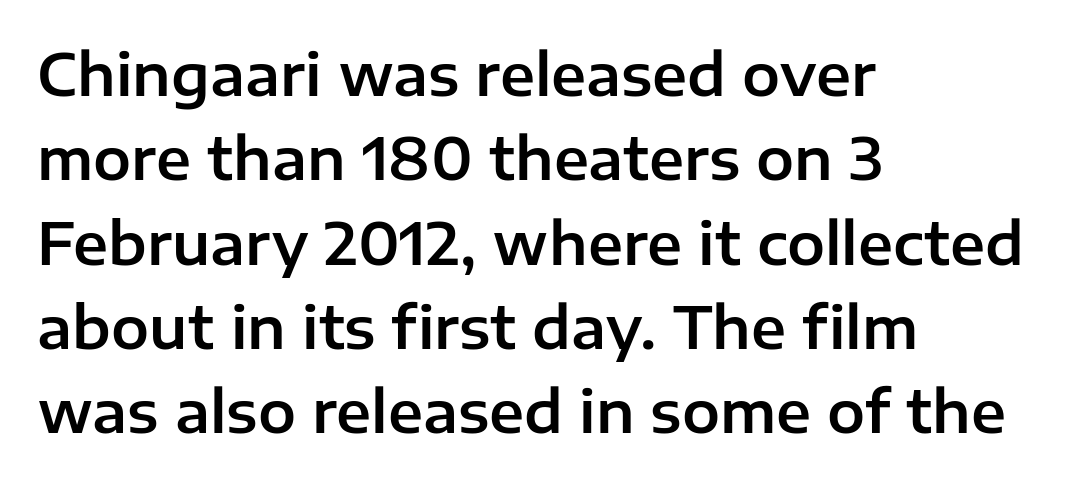
Q: Is the text italic (slanted)? A: No, it is upright.
Q: Is the typeface a serif or a sans-serif typeface? A: Sans-serif.
Q: Is the text underlined? A: No.
Q: How is the paragraph aligned? A: Left-aligned.
Q: Is the spacing between letters normal or unusually wide? A: Normal.
Q: Is the spacing between lines tight, normal or loose? A: Normal.
Q: Width (condensed, normal, or wide)? A: Normal.
Q: Stroke contrast? A: Low.
Q: x-height? A: Medium.
Q: Monospaced? A: No.
